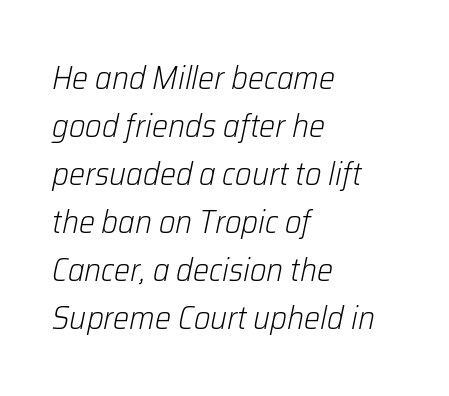
{"italic": "yes", "lean": "right", "slant_degrees": 12, "bold": "no", "weight": "light", "width": "normal", "stroke_contrast": "low", "x_height": "medium", "monospaced": "no", "underline": "no", "align": "left", "line_spacing": "normal", "line_spacing_ratio": 1.5, "letter_spacing": "normal", "letter_spacing_em": 0.0, "glyph_px": 32}
